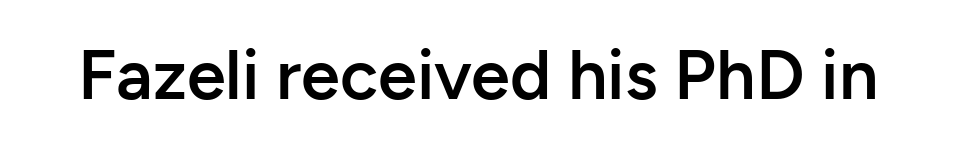
The designer went with a sans here, leaving each stem footless. The specimen reads as upright at a glance. Look at the tracking — it's just the regular setting, nothing added. You could not count columns in this text — the font is proportionally spaced.
